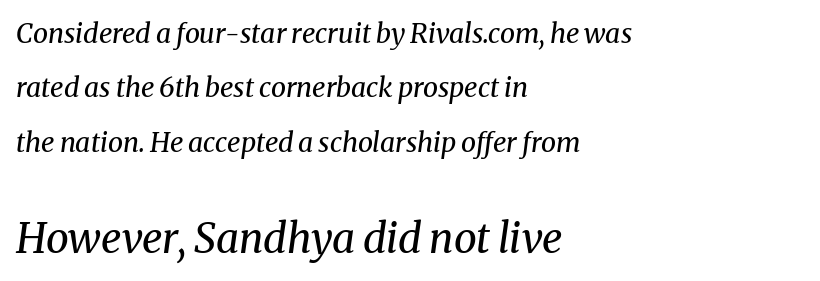
Leading: increased. Compare the two chunks: the lower has the greater cap height. The passage shown leans; its letterforms are oblique. Tracking here is standard; glyphs follow each other at the usual distance.
